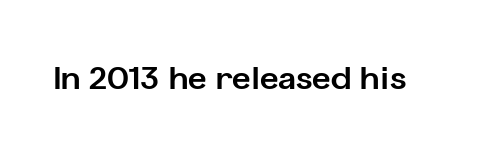
Q: Is the text bold? A: Yes.
Q: Is the text italic (slanted)? A: No, it is upright.
Q: Is the typeface a serif or a sans-serif typeface? A: Sans-serif.
Q: Is the text underlined? A: No.
Q: Is the spacing between letters normal or unusually wide? A: Normal.
Q: Width (condensed, normal, or wide)? A: Normal.
Q: Stroke contrast? A: Low.
Q: x-height? A: Medium.
Q: Monospaced? A: No.
